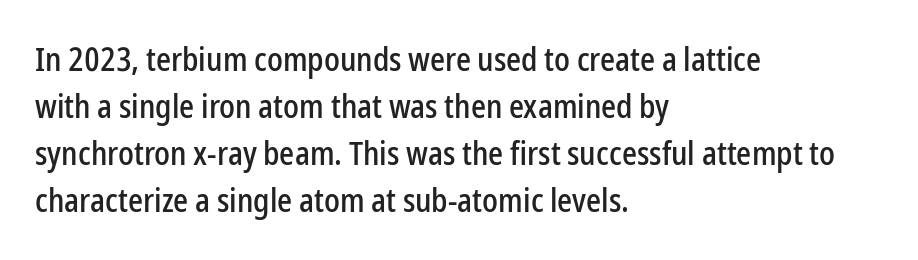
Q: Is the text italic (slanted)? A: No, it is upright.
Q: Is the typeface a serif or a sans-serif typeface? A: Sans-serif.
Q: Is the text underlined? A: No.
Q: How is the paragraph aligned? A: Left-aligned.
Q: Is the spacing between letters normal or unusually wide? A: Normal.
Q: Is the spacing between lines tight, normal or loose? A: Normal.
Q: Width (condensed, normal, or wide)? A: Condensed.
Q: Stroke contrast? A: Low.
Q: x-height? A: Medium.
Q: Monospaced? A: No.
